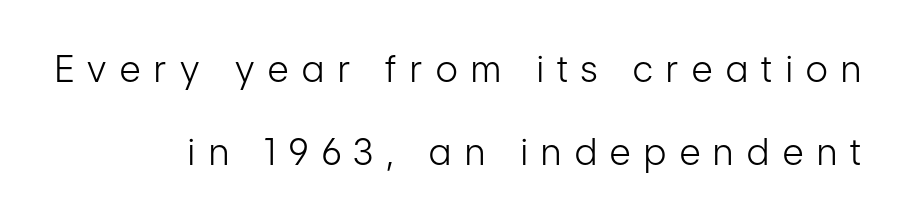
The image shows 36 px light, condensed sans-serif type, upright; set right-aligned, loose line spacing (2.3x), unusually wide letter spacing (+0.38 em), not underlined; low stroke contrast and a medium x-height.
